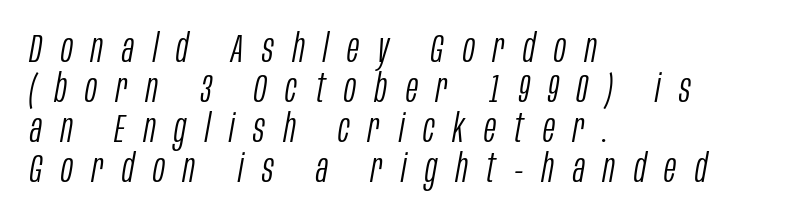
Each new line begins almost immediately beneath the previous one. Slant detected: the letters are inclined. The typeface has the unassuming heft of standard copy or less. Anything drawn beneath the words? Only blank space. Inter-character spacing is expanded well beyond the font's built-in metrics. The rendering uses natural spacing where letterforms have individual widths.
